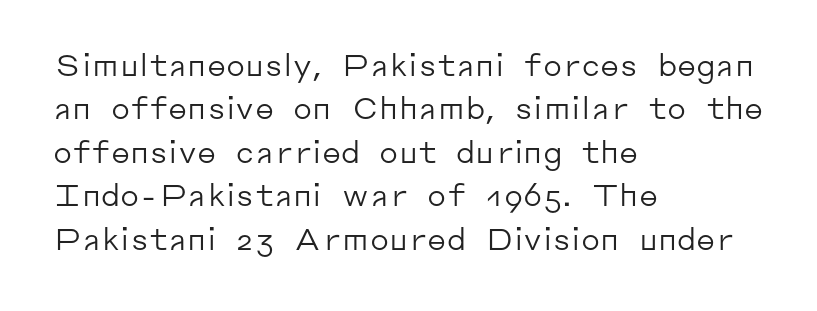
The image shows 30 px regular-weight sans-serif type, upright; set left-aligned, normal line spacing (1.45x), normal letter spacing, not underlined; low stroke contrast and a medium x-height.
